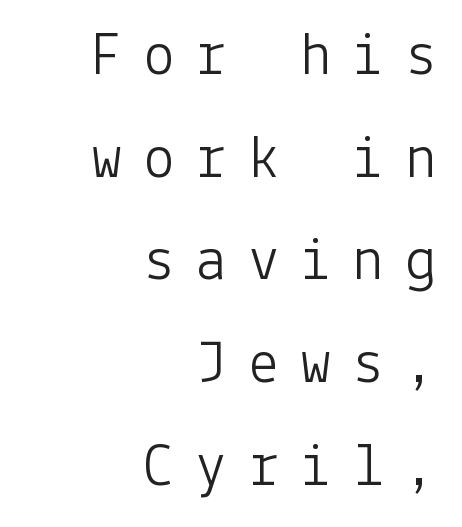
A typesetter would mark this as roman, not italic. Nobody drew a line under any word here. A quiet, ordinary-to-light weight characterises the typeface. Quick note: interline space is typical.
